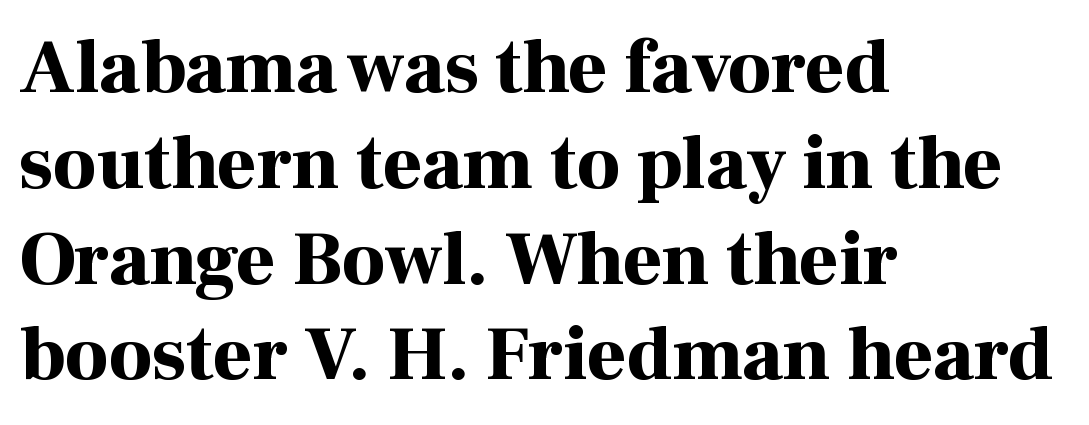
The image shows 76 px bold serif type, upright; set left-aligned, normal line spacing (1.26x), normal letter spacing, not underlined; high stroke contrast and a medium x-height.
